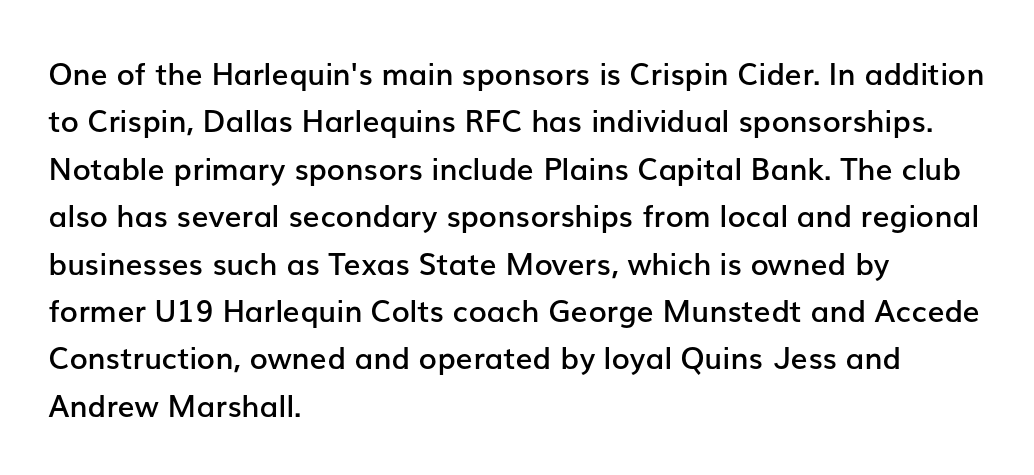
The image shows 30 px semibold sans-serif type, upright; set left-aligned, normal line spacing (1.58x), normal letter spacing, not underlined; low stroke contrast and a medium x-height.
